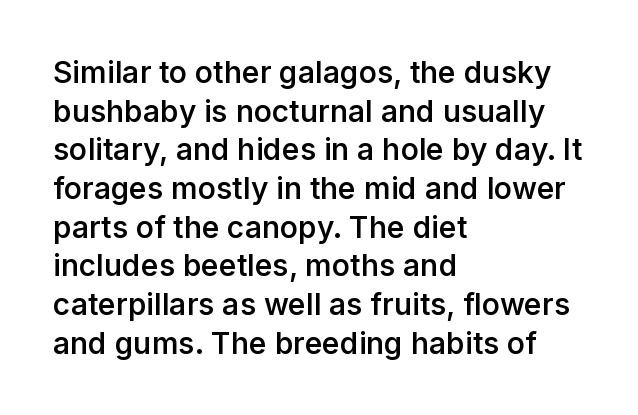
{"serif": "no", "italic": "no", "bold": "semi", "weight": "semibold", "width": "normal", "stroke_contrast": "low", "x_height": "medium", "monospaced": "no", "underline": "no", "align": "left", "line_spacing": "normal", "line_spacing_ratio": 1.29, "letter_spacing": "normal", "letter_spacing_em": 0.0, "glyph_px": 30}
